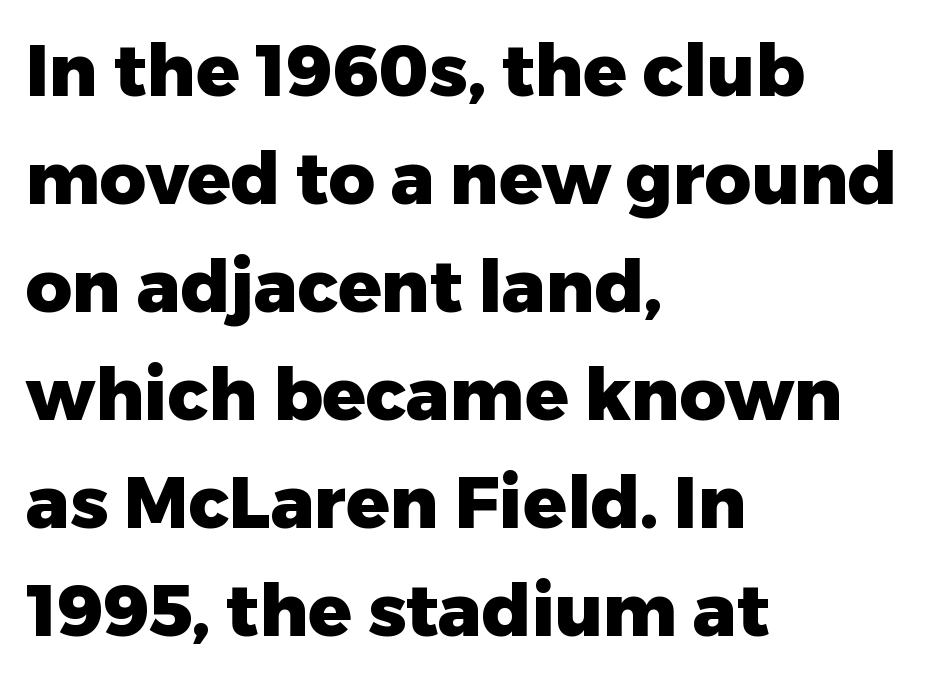
The image shows 72 px heavy sans-serif type, upright; set left-aligned, normal line spacing (1.5x), normal letter spacing, not underlined; low stroke contrast and a medium x-height.
